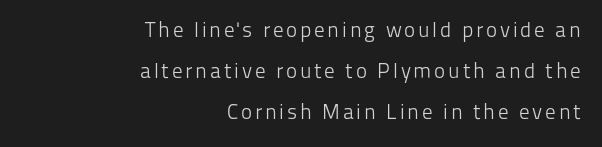
In terms of posture, this sample is upright. Lines of text with bare space underneath. A student would call this right alignment; a typographer would say flush right, rag left. Weight: in the light-to-regular range. The space between consecutive lines is lavish.
